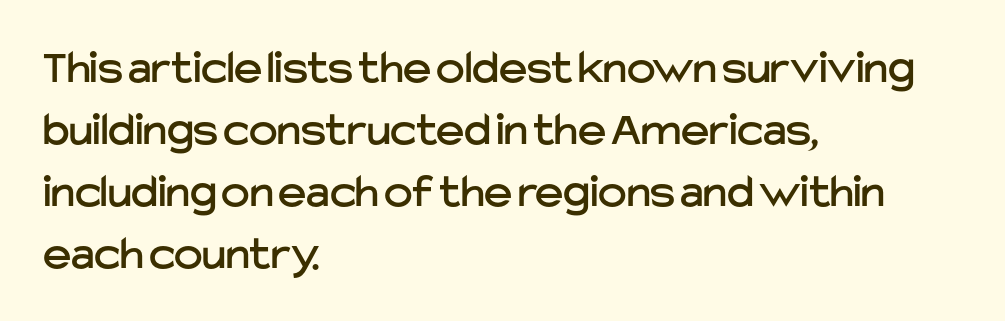
Serif or sans? Sans — the stroke terminals are bare. The typography opts for an upright posture over an oblique one. These lines stack with their left ends in a neat column. Spacing between characters is what you'd get straight out of the box. Vertical spacing — default. Looks like regular typesetting: each glyph gets only the width it needs.
